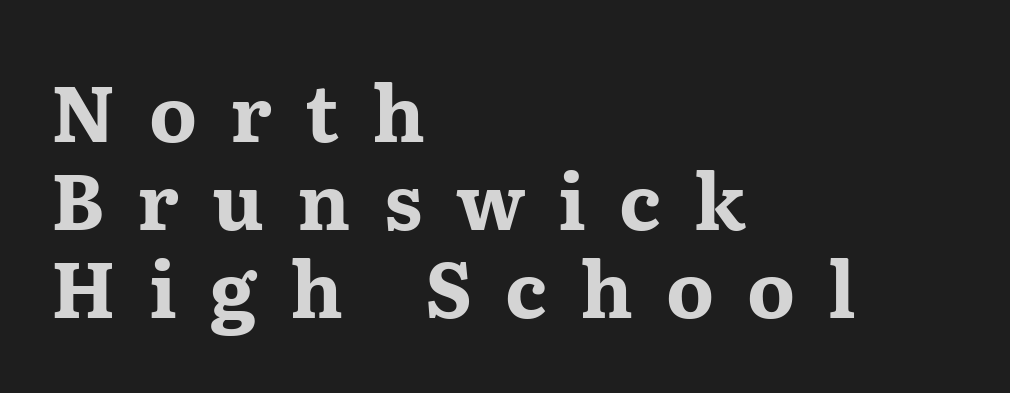
{"serif": "yes", "italic": "no", "bold": "yes", "weight": "bold", "width": "wide", "stroke_contrast": "medium", "x_height": "medium", "monospaced": "no", "underline": "no", "align": "left", "line_spacing": "tight", "line_spacing_ratio": 1.14, "letter_spacing": "wide", "letter_spacing_em": 0.43, "glyph_px": 77}
